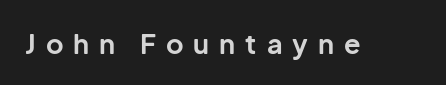
Q: Is the text bold? A: Yes.
Q: Is the text italic (slanted)? A: No, it is upright.
Q: Is the text underlined? A: No.
Q: Is the spacing between letters normal or unusually wide? A: Unusually wide.
